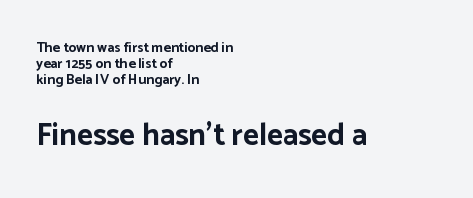
Q: Is the text bold? A: Yes.
Q: Is the text italic (slanted)? A: No, it is upright.
Q: Is the typeface a serif or a sans-serif typeface? A: Sans-serif.
Q: Is the text underlined? A: No.
Q: How is the paragraph aligned? A: Left-aligned.
Q: Is the spacing between letters normal or unusually wide? A: Normal.
Q: Which block of text is set in a larger size, the first (top) or the second (bottom)? A: The second (bottom) one.
Q: Width (condensed, normal, or wide)? A: Normal.
Q: Stroke contrast? A: Low.
Q: x-height? A: Medium.
Q: Monospaced? A: No.
